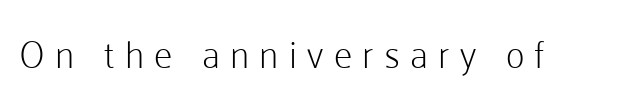
{"serif": "no", "italic": "no", "bold": "no", "weight": "light", "width": "normal", "stroke_contrast": "low", "x_height": "medium", "monospaced": "no", "underline": "no", "letter_spacing": "wide", "letter_spacing_em": 0.28, "glyph_px": 37}
